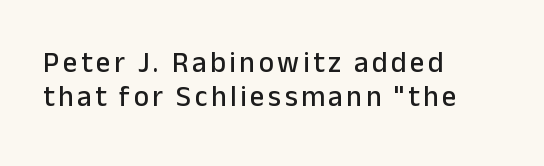
The image shows 29 px sans-serif type, upright; set left-aligned, line spacing 1.18x, not underlined; low stroke contrast and a medium x-height.
